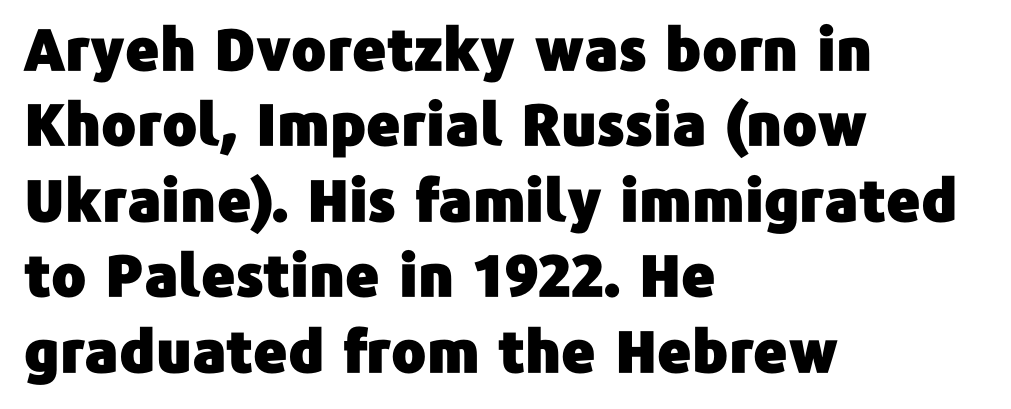
{"serif": "no", "italic": "no", "width": "normal", "stroke_contrast": "low", "x_height": "medium", "monospaced": "no", "underline": "no", "align": "left", "line_spacing": "normal", "line_spacing_ratio": 1.3, "letter_spacing": "normal", "letter_spacing_em": 0.0, "glyph_px": 58}
